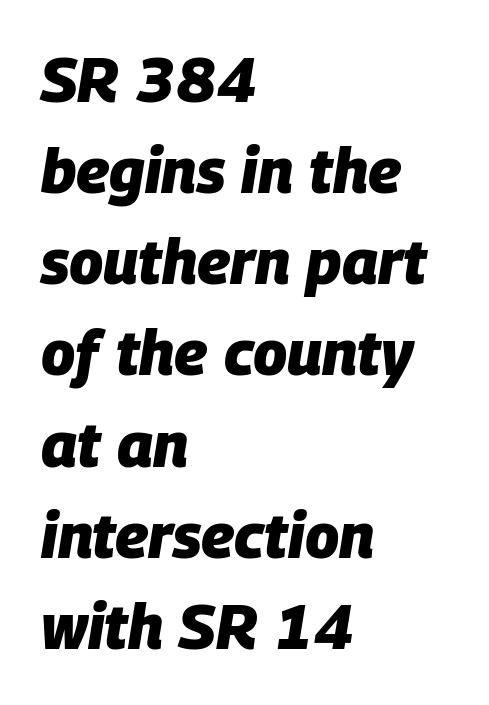
The image shows 62 px heavy type, italic (leaning right); set left-aligned, normal line spacing (1.47x), normal letter spacing, not underlined; low stroke contrast and a large x-height.
